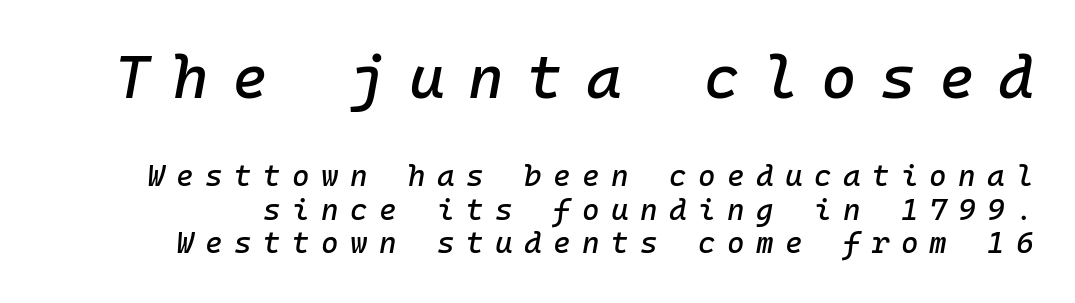
The image shows 61 px text type, italic (leaning right), monospaced; set tight line spacing (1.12x), unusually wide letter spacing (+0.38 em), not underlined; the first (top) block is 2.03x larger; low stroke contrast and a medium x-height.
